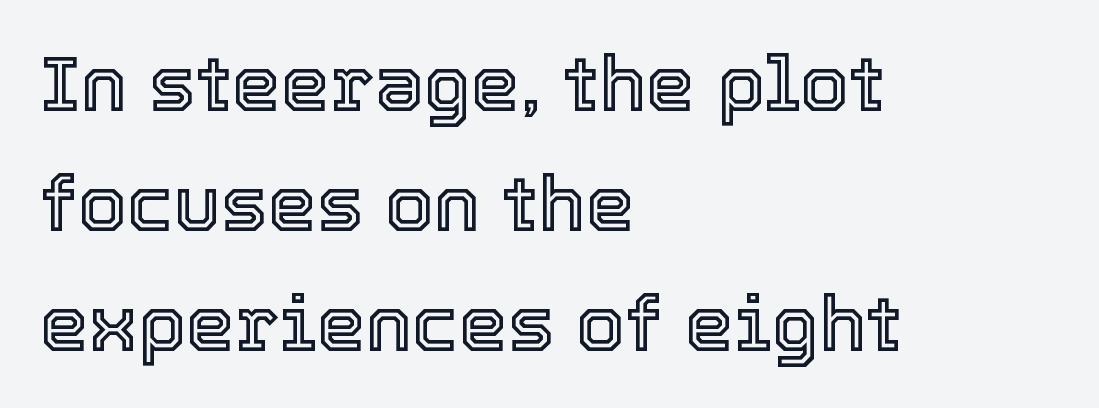
Q: Is the text italic (slanted)? A: No, it is upright.
Q: Is the text underlined? A: No.
Q: How is the paragraph aligned? A: Left-aligned.
Q: Is the spacing between letters normal or unusually wide? A: Normal.
Q: Is the spacing between lines tight, normal or loose? A: Normal.
Q: Width (condensed, normal, or wide)? A: Normal.
Q: x-height? A: Medium.
Q: Monospaced? A: No.
